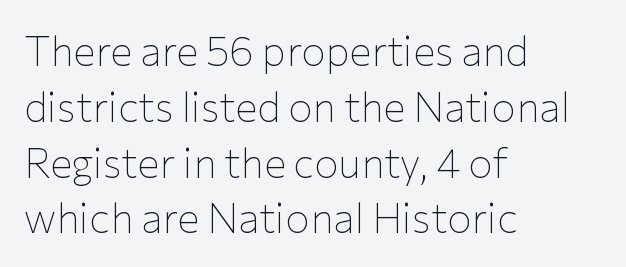
Q: Is the text bold? A: No.
Q: Is the text italic (slanted)? A: No, it is upright.
Q: Is the typeface a serif or a sans-serif typeface? A: Sans-serif.
Q: Is the text underlined? A: No.
Q: How is the paragraph aligned? A: Left-aligned.
Q: Is the spacing between letters normal or unusually wide? A: Normal.
Q: Is the spacing between lines tight, normal or loose? A: Normal.
Q: Width (condensed, normal, or wide)? A: Normal.
Q: Stroke contrast? A: Low.
Q: x-height? A: Medium.
Q: Monospaced? A: No.
